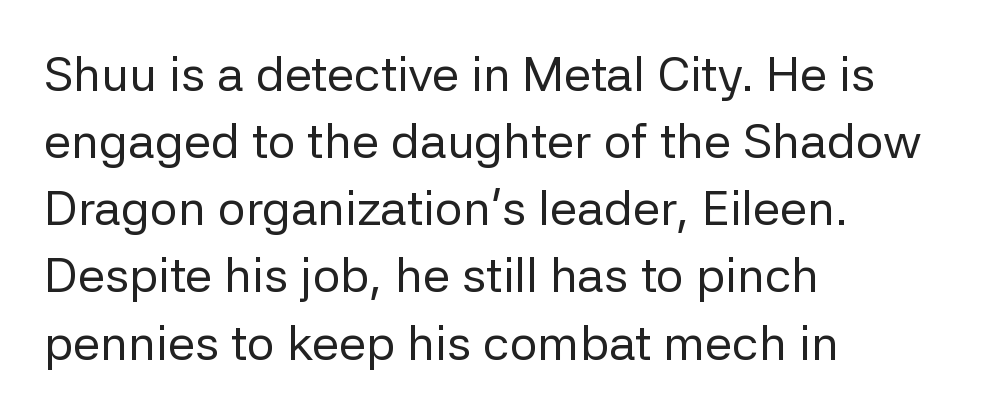
The image shows 49 px regular-weight sans-serif type, upright; set left-aligned, normal line spacing (1.37x), normal letter spacing, not underlined; low stroke contrast and a medium x-height.
